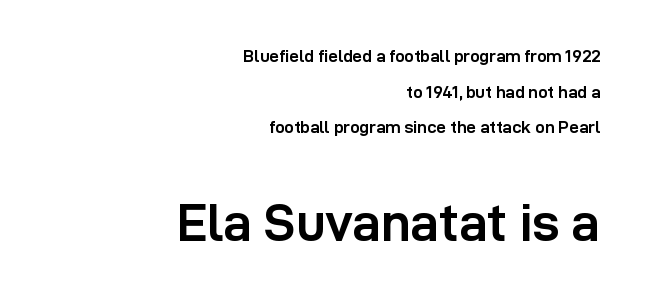
Q: Is the text bold? A: Yes.
Q: Is the text italic (slanted)? A: No, it is upright.
Q: Is the typeface a serif or a sans-serif typeface? A: Sans-serif.
Q: Is the text underlined? A: No.
Q: How is the paragraph aligned? A: Right-aligned.
Q: Is the spacing between letters normal or unusually wide? A: Normal.
Q: Is the spacing between lines tight, normal or loose? A: Loose.
Q: Which block of text is set in a larger size, the first (top) or the second (bottom)? A: The second (bottom) one.
Q: Width (condensed, normal, or wide)? A: Normal.
Q: Stroke contrast? A: Low.
Q: x-height? A: Medium.
Q: Monospaced? A: No.
